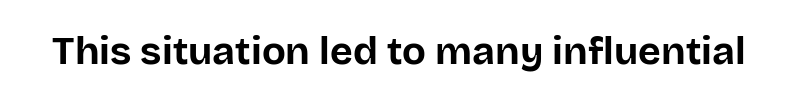
Q: Is the text bold? A: Yes.
Q: Is the text italic (slanted)? A: No, it is upright.
Q: Is the typeface a serif or a sans-serif typeface? A: Sans-serif.
Q: Is the text underlined? A: No.
Q: Is the spacing between letters normal or unusually wide? A: Normal.
Q: Width (condensed, normal, or wide)? A: Normal.
Q: Stroke contrast? A: Low.
Q: x-height? A: Large.
Q: Monospaced? A: No.
